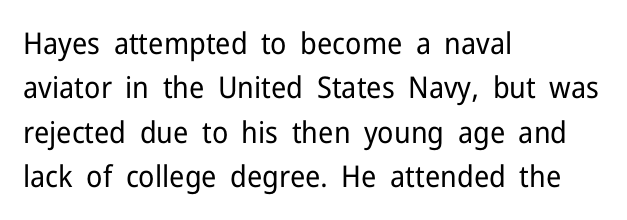
All the whitespace from short lines collects on the right. Check under the words: just untouched page. The horizontal fit of the characters is conventional and even. Grotesque or geometric, the face here clearly has no serifs.
